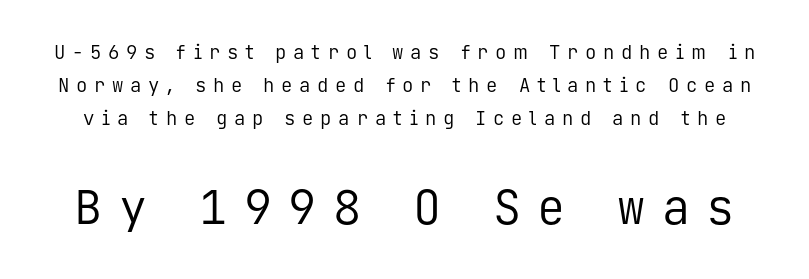
{"serif": "no", "italic": "no", "bold": "no", "weight": "regular", "width": "normal", "stroke_contrast": "low", "x_height": "medium", "monospaced": "yes", "underline": "no", "line_spacing_ratio": 1.75, "letter_spacing": "wide", "letter_spacing_em": 0.35, "larger_block": "second", "size_ratio": 2.47, "glyph_px": 47}
